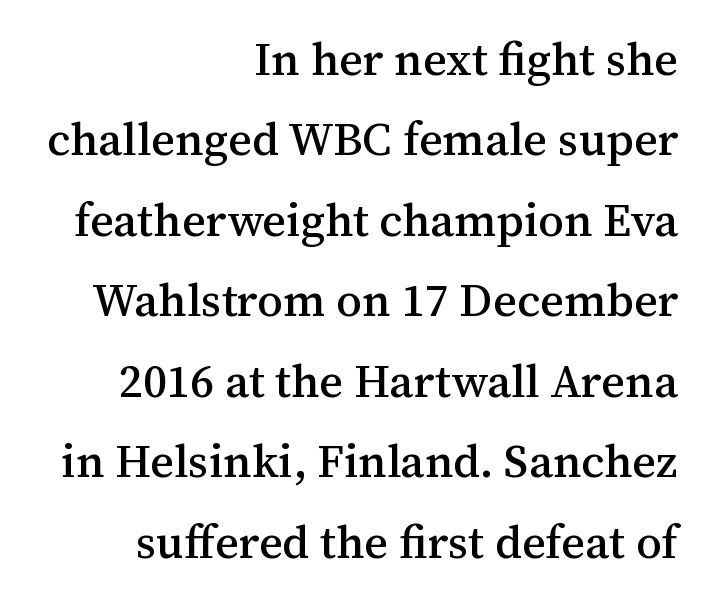
Do the letters lean? They stand straight. Caption: multi-line text, flush right, ragged left. In terms of letterform style, serifs are clearly present. You could not count columns in this text — the font is proportionally spaced.
